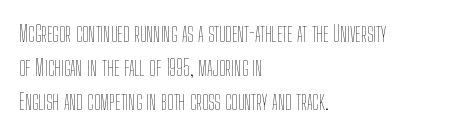
The image shows 23 px text type, upright; set left-aligned, normal line spacing (1.48x), normal letter spacing, not underlined.
